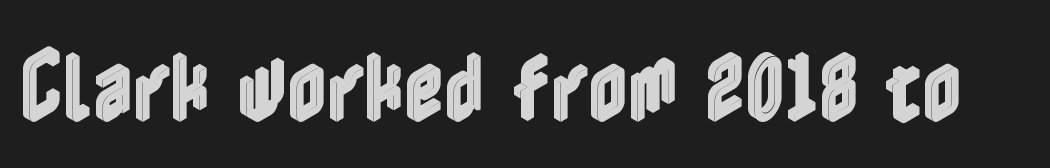
The image shows 77 px condensed type, upright; set normal letter spacing, not underlined; a medium x-height.
